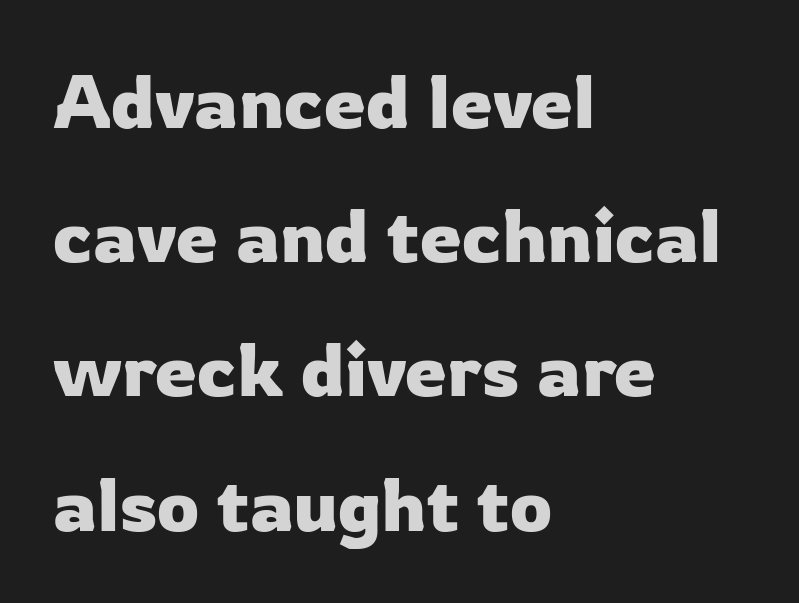
Caption: multi-line text, flush left, ragged right. The rendering keeps characters at their native spacing. Plain, unruled lines of type. You could not count columns in this text — the font is proportionally spaced. What kind of face is this? One without serifs — a sans.
